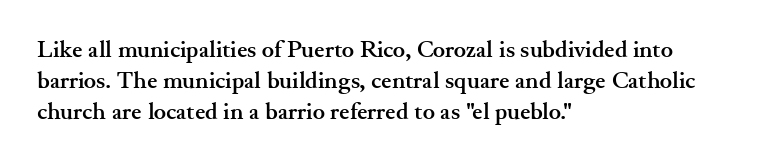
Caption: bold face, heavy strokes. Compared with typical body copy, the letter spacing here is the same. Line starts are locked; line ends wander. The axis of the letterforms is exactly vertical.
